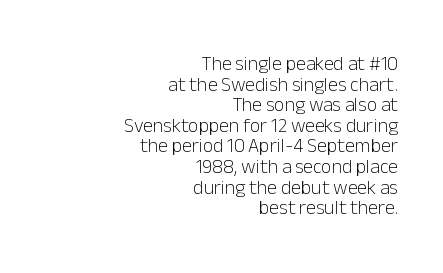
{"italic": "no", "bold": "no", "underline": "no", "align": "right", "line_spacing": "tight", "line_spacing_ratio": 1.03, "letter_spacing": "normal", "letter_spacing_em": 0.0, "glyph_px": 20}
